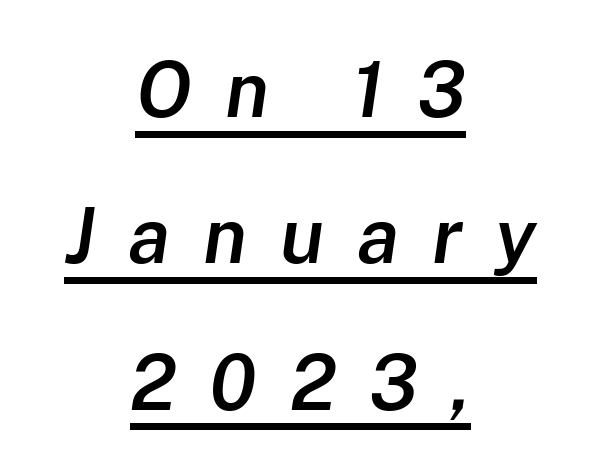
{"italic": "yes", "lean": "right", "slant_degrees": 8, "bold": "semi", "weight": "semibold", "width": "normal", "stroke_contrast": "low", "x_height": "medium", "monospaced": "no", "underline": "yes", "align": "center", "line_spacing": "loose", "line_spacing_ratio": 1.9, "letter_spacing": "wide", "letter_spacing_em": 0.43, "glyph_px": 77}
